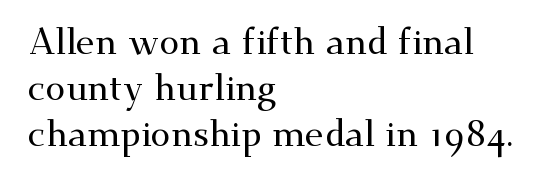
The image shows 36 px wide serif type, upright; set left-aligned, normal line spacing (1.28x), normal letter spacing, not underlined; medium stroke contrast and a small x-height.
